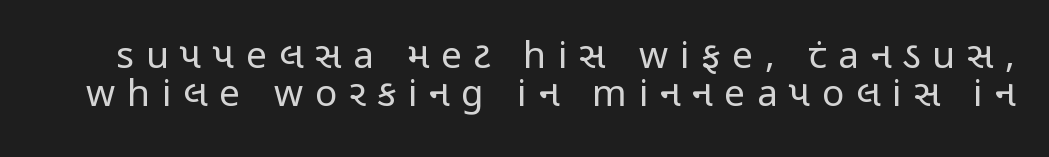
Weight: not bold — regular or lighter. The passage shown stacks its lines with hardly any gap. The tracking jumps out immediately: characters are airy and widely separated. The words here are not underlined. This is roman type, the default non-slanted kind.
